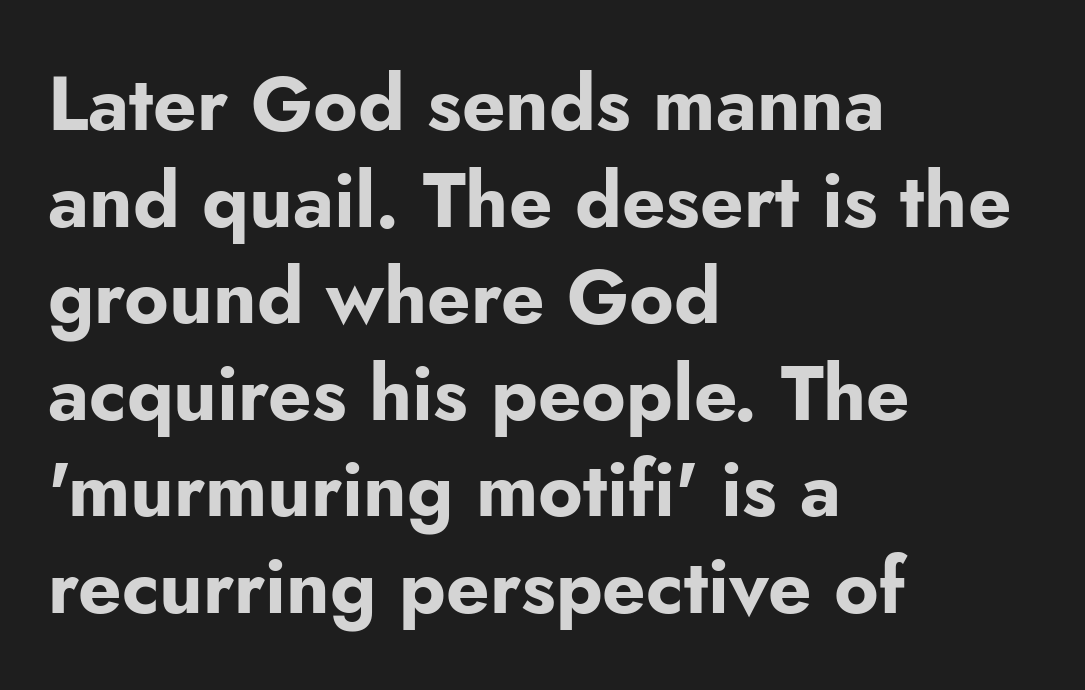
{"serif": "no", "italic": "no", "bold": "yes", "weight": "bold", "width": "normal", "stroke_contrast": "low", "x_height": "small", "monospaced": "no", "underline": "no", "align": "left", "line_spacing": "normal", "line_spacing_ratio": 1.27, "letter_spacing": "normal", "letter_spacing_em": 0.0, "glyph_px": 76}
